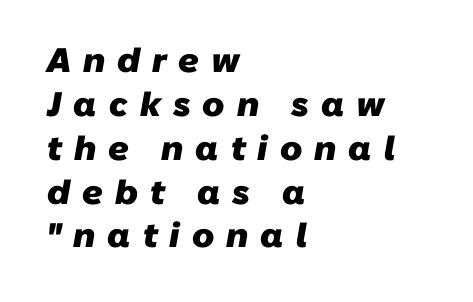
Looks like regular typesetting: each glyph gets only the width it needs. The glyphs in this specimen are sans serif. The lines in this sample share a left origin and differ only in where they stop. Check the space under the baseline: it is left empty.
